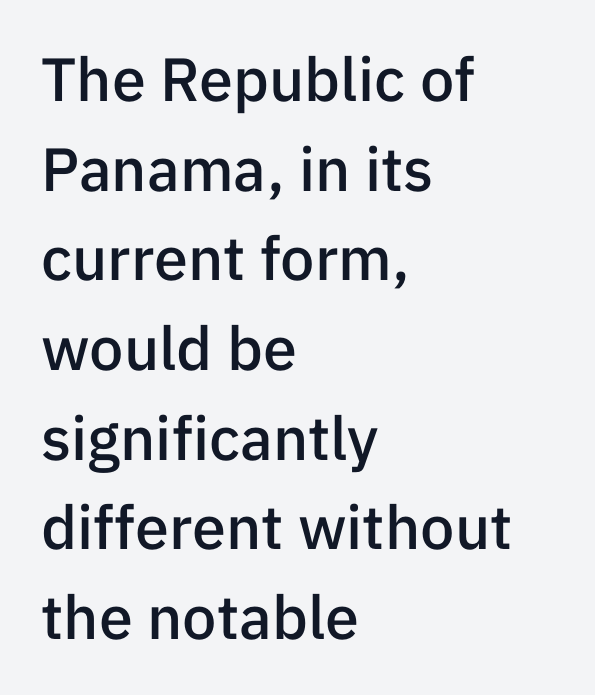
{"serif": "no", "italic": "no", "bold": "semi", "weight": "semibold", "width": "normal", "stroke_contrast": "low", "x_height": "medium", "monospaced": "no", "underline": "no", "align": "left", "line_spacing": "normal", "line_spacing_ratio": 1.47, "letter_spacing": "normal", "letter_spacing_em": 0.0, "glyph_px": 61}
